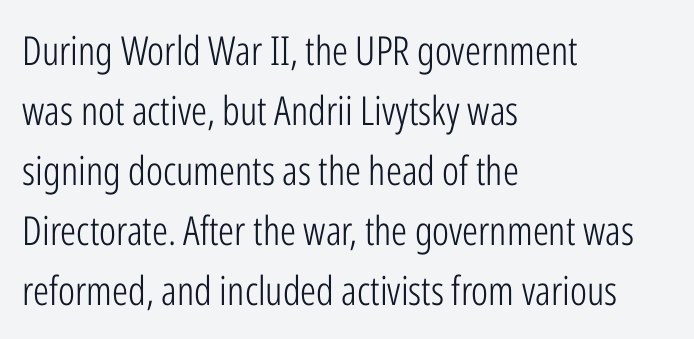
The image shows 40 px light, condensed sans-serif type, upright; set left-aligned, normal line spacing (1.5x), normal letter spacing, not underlined; low stroke contrast and a medium x-height.
